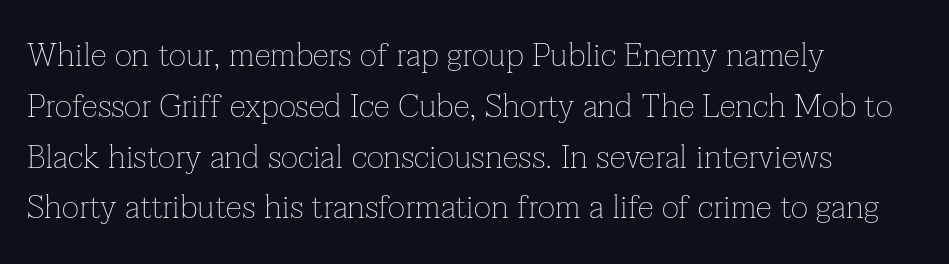
Q: Is the text bold? A: No.
Q: Is the text italic (slanted)? A: No, it is upright.
Q: Is the typeface a serif or a sans-serif typeface? A: Serif.
Q: Is the text underlined? A: No.
Q: How is the paragraph aligned? A: Left-aligned.
Q: Is the spacing between letters normal or unusually wide? A: Normal.
Q: Is the spacing between lines tight, normal or loose? A: Normal.
Q: Width (condensed, normal, or wide)? A: Normal.
Q: Stroke contrast? A: Low.
Q: x-height? A: Medium.
Q: Monospaced? A: No.
